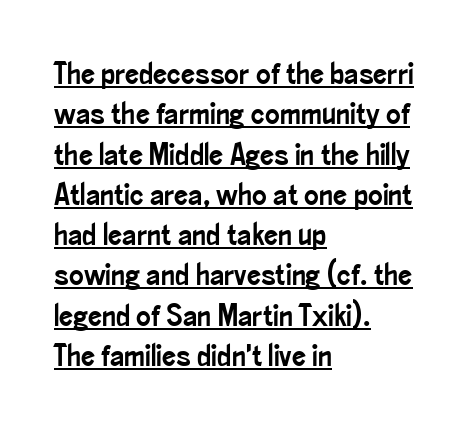
{"serif": "no", "italic": "no", "width": "condensed", "stroke_contrast": "low", "x_height": "small", "monospaced": "no", "underline": "yes", "align": "left", "line_spacing": "normal", "line_spacing_ratio": 1.3, "letter_spacing": "normal", "letter_spacing_em": 0.0, "glyph_px": 31}
